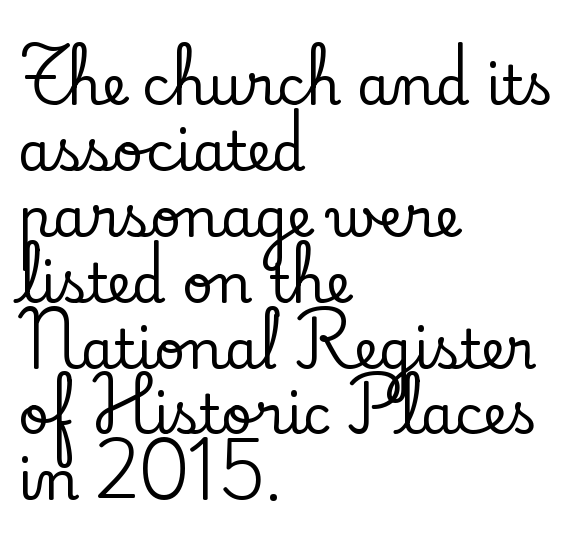
Q: Is the text italic (slanted)? A: No, it is upright.
Q: Is the typeface a serif or a sans-serif typeface? A: Serif.
Q: Is the text underlined? A: No.
Q: How is the paragraph aligned? A: Left-aligned.
Q: Is the spacing between letters normal or unusually wide? A: Normal.
Q: Width (condensed, normal, or wide)? A: Normal.
Q: Stroke contrast? A: Low.
Q: x-height? A: Small.
Q: Monospaced? A: No.
